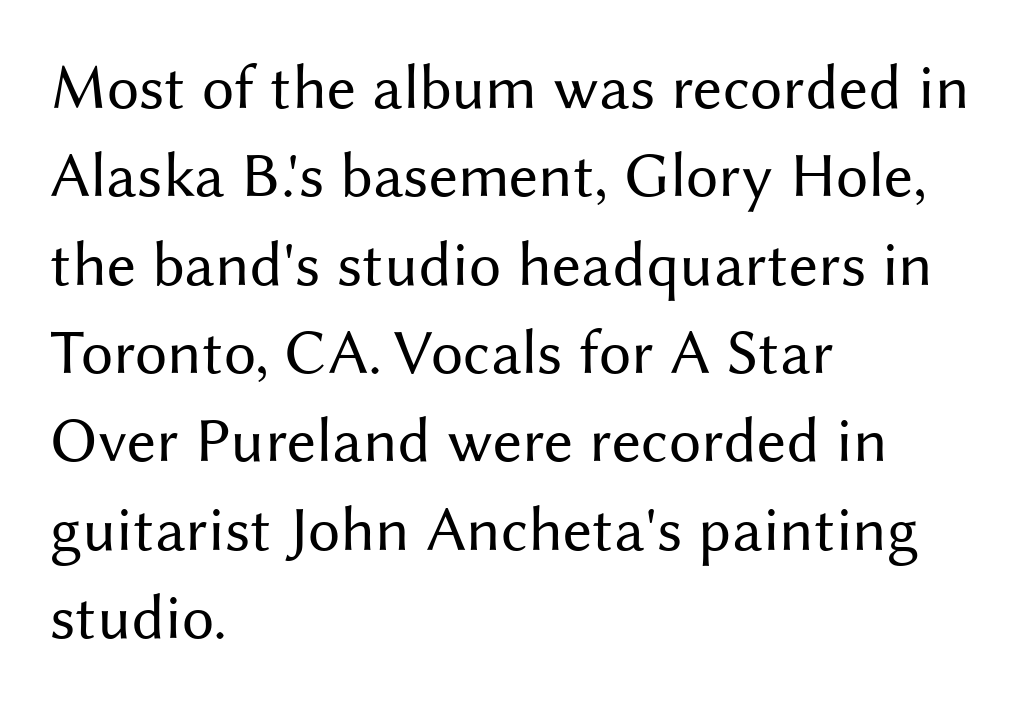
Horizontal bands of white between lines are of average thickness. No extra tracking has been applied to these lines. Character widths vary here, with narrow letters taking less room than wide ones. Nobody drew a line under any word here. The face looks like a standard text weight, possibly lighter.
